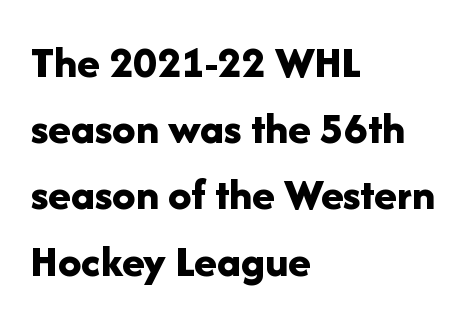
{"serif": "no", "italic": "no", "bold": "yes", "weight": "bold", "width": "normal", "stroke_contrast": "low", "x_height": "medium", "monospaced": "no", "underline": "no", "align": "left", "line_spacing": "normal", "line_spacing_ratio": 1.44, "letter_spacing": "normal", "letter_spacing_em": 0.0, "glyph_px": 46}
